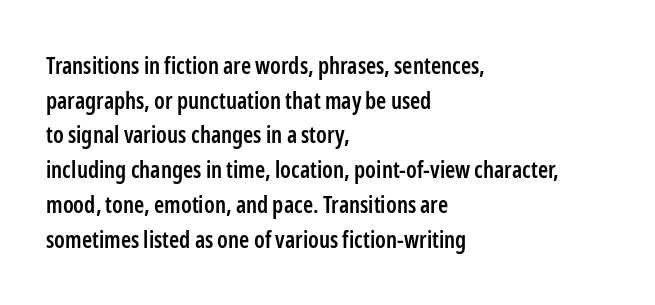
Students, observe: this is what conventionally led text looks like. Any mark beneath the type? The region is blank. On the weight axis this lands at semibold, roughly 600. These lines stack with their left ends in a neat column.
